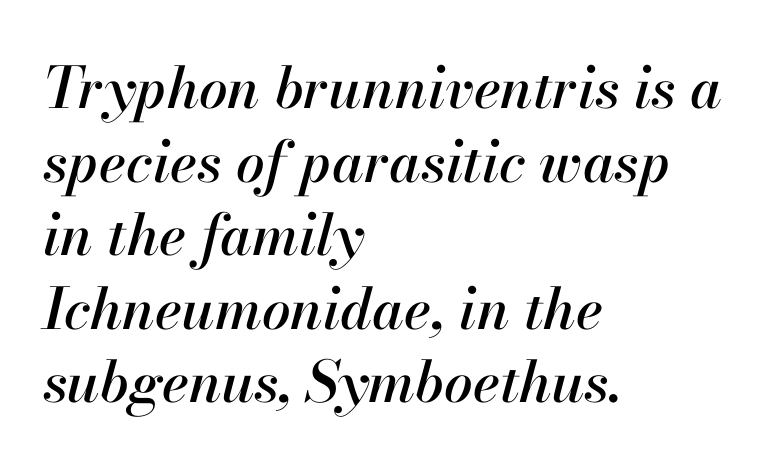
{"italic": "yes", "lean": "right", "slant_degrees": 13, "width": "normal", "stroke_contrast": "high", "x_height": "small", "monospaced": "no", "underline": "no", "align": "left", "line_spacing": "normal", "line_spacing_ratio": 1.29, "letter_spacing": "normal", "letter_spacing_em": 0.0, "glyph_px": 57}
